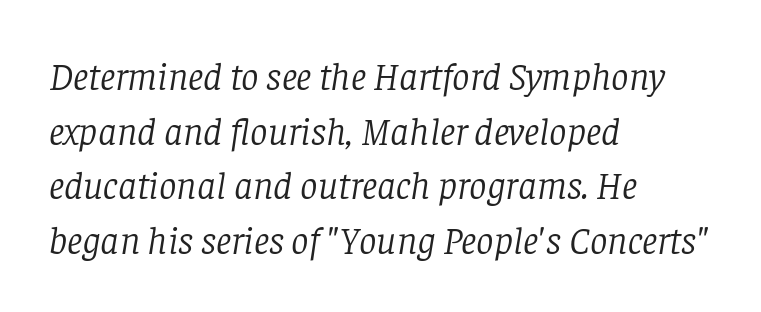
The image shows 39 px light serif type, italic (leaning right); set left-aligned, normal line spacing (1.4x), normal letter spacing, not underlined; low stroke contrast and a large x-height.
